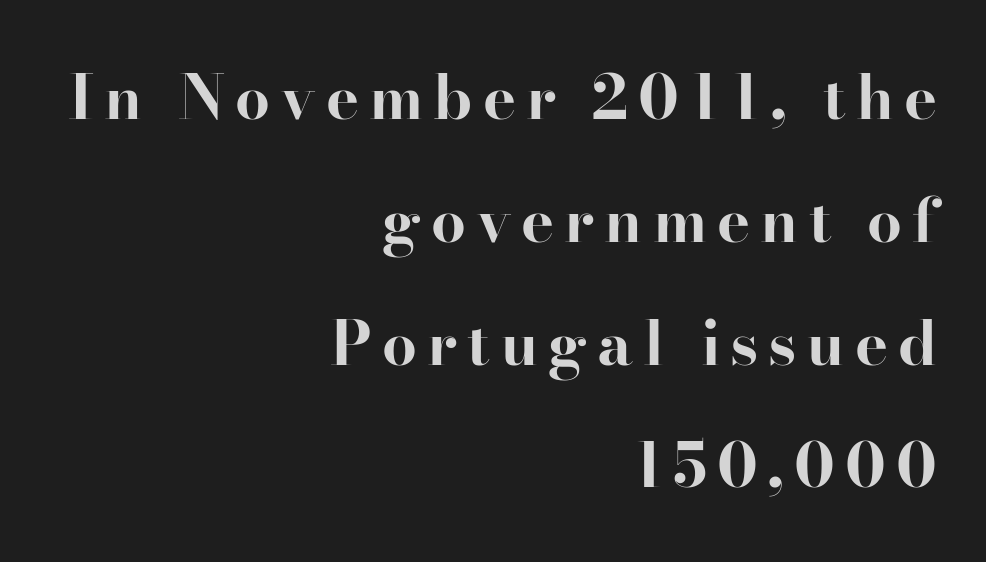
The image shows 62 px bold serif type, upright; set right-aligned, loose line spacing (1.98x), not underlined; high stroke contrast and a small x-height.
